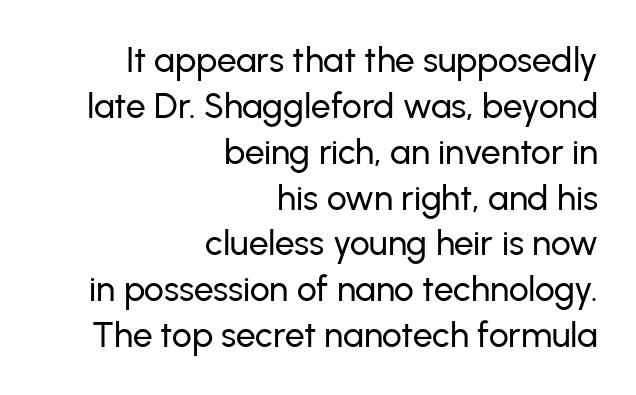
Q: Is the text italic (slanted)? A: No, it is upright.
Q: Is the typeface a serif or a sans-serif typeface? A: Sans-serif.
Q: Is the text underlined? A: No.
Q: How is the paragraph aligned? A: Right-aligned.
Q: Is the spacing between letters normal or unusually wide? A: Normal.
Q: Is the spacing between lines tight, normal or loose? A: Normal.
Q: Width (condensed, normal, or wide)? A: Normal.
Q: Stroke contrast? A: Low.
Q: x-height? A: Medium.
Q: Monospaced? A: No.
